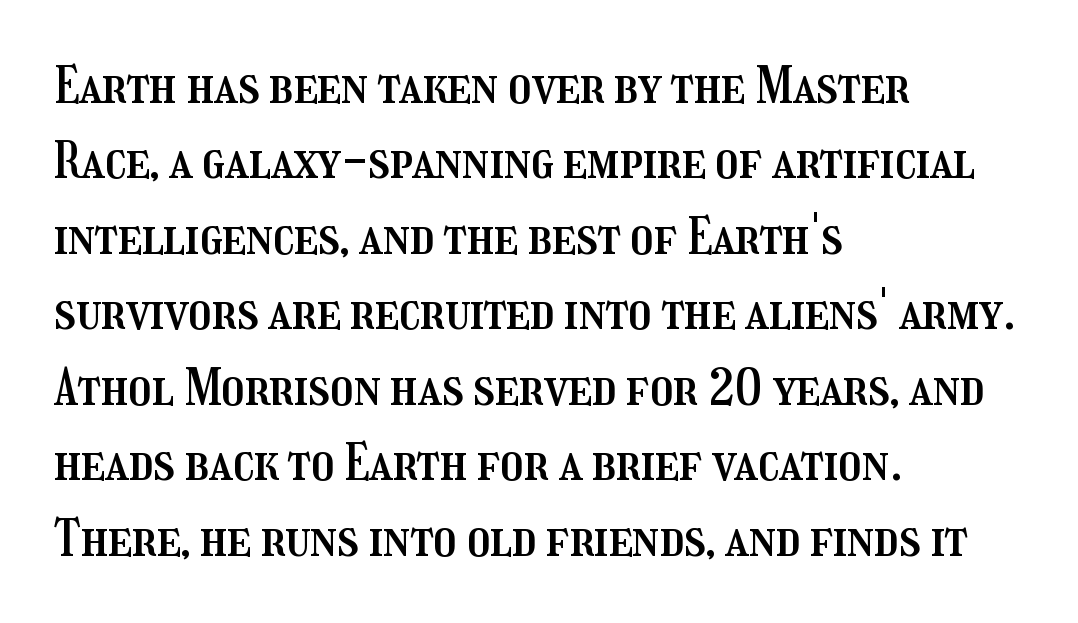
This sample uses an upright cut, with every glyph sitting square on the baseline. The compositor pushed each line to the left boundary. This sample keeps an unexceptional amount of space between lines. This sample has the flowing, uneven cadence of proportional lettering.
